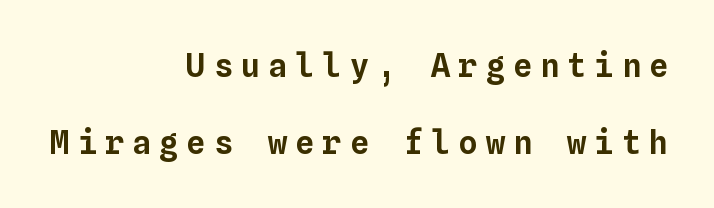
Q: Is the text italic (slanted)? A: No, it is upright.
Q: Is the text underlined? A: No.
Q: How is the paragraph aligned? A: Right-aligned.
Q: Is the spacing between letters normal or unusually wide? A: Unusually wide.
Q: Is the spacing between lines tight, normal or loose? A: Loose.
Q: Width (condensed, normal, or wide)? A: Normal.
Q: Stroke contrast? A: Low.
Q: x-height? A: Medium.
Q: Monospaced? A: Yes.
